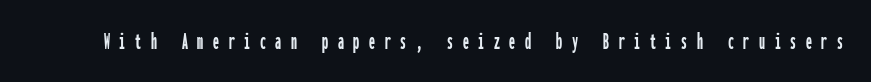
{"italic": "no", "underline": "no", "letter_spacing": "wide", "letter_spacing_em": 0.4, "glyph_px": 24}
